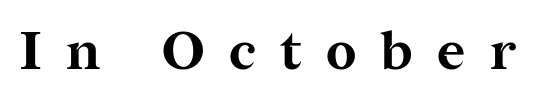
Check where the strokes stop: tiny serifs finish them off. The tracking jumps out immediately: characters are airy and widely separated. Quick note: underline off. The axis of the letterforms is exactly vertical. On the weight axis this lands at bold, roughly 700. The passage shown is typed in a proportional face where columns would drift.
